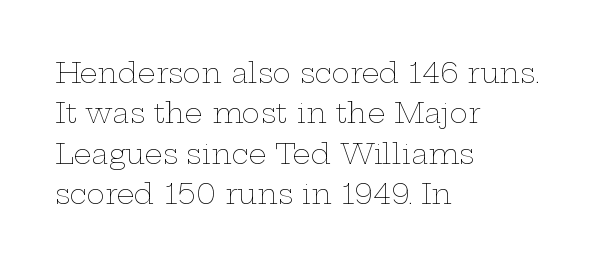
Default kerning and tracking; the words read as compact shapes. Students, observe: this is what conventionally led text looks like. No chunkiness to these letters — they're not bold. You can tell it's not italic because the verticals are truly vertical. Beneath every word, the page is bare. The letters advance in unequal steps, a hallmark of proportional type.
